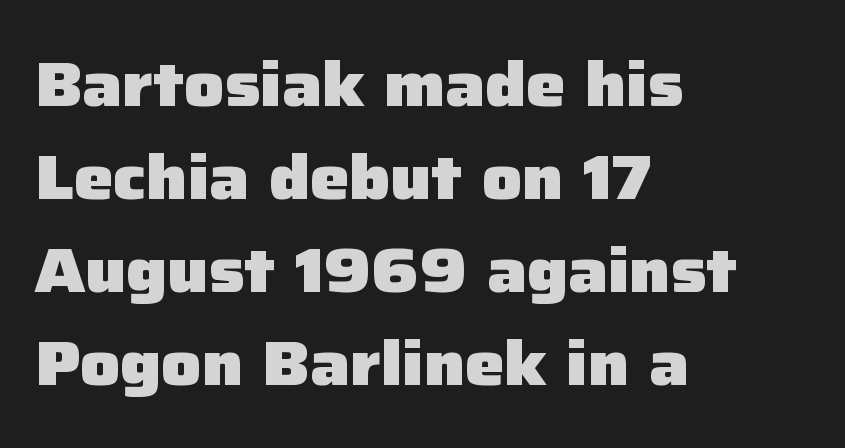
Q: Is the text bold? A: Yes.
Q: Is the text italic (slanted)? A: No, it is upright.
Q: Is the typeface a serif or a sans-serif typeface? A: Sans-serif.
Q: Is the text underlined? A: No.
Q: How is the paragraph aligned? A: Left-aligned.
Q: Is the spacing between letters normal or unusually wide? A: Normal.
Q: Is the spacing between lines tight, normal or loose? A: Normal.
Q: Width (condensed, normal, or wide)? A: Normal.
Q: Stroke contrast? A: Low.
Q: x-height? A: Medium.
Q: Monospaced? A: No.
